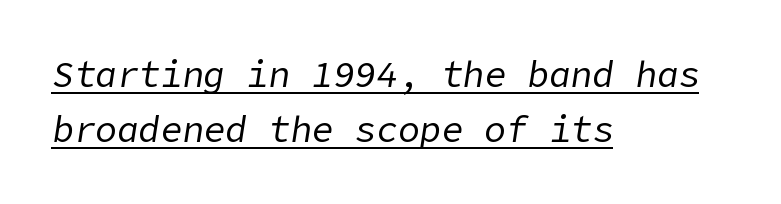
Q: Is the text bold? A: No.
Q: Is the text italic (slanted)? A: Yes, it leans right by about 9 degrees.
Q: Is the text underlined? A: Yes.
Q: How is the paragraph aligned? A: Left-aligned.
Q: Is the spacing between letters normal or unusually wide? A: Normal.
Q: Is the spacing between lines tight, normal or loose? A: Normal.
Q: Width (condensed, normal, or wide)? A: Normal.
Q: Stroke contrast? A: Low.
Q: x-height? A: Medium.
